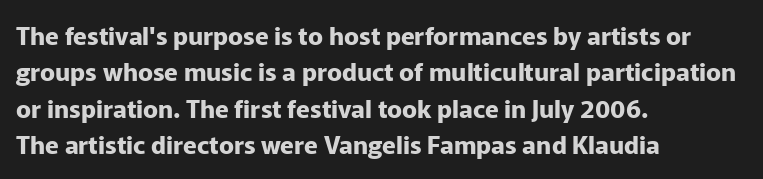
{"italic": "no", "bold": "yes", "underline": "no", "align": "left", "line_spacing": "normal", "line_spacing_ratio": 1.46, "letter_spacing": "normal", "letter_spacing_em": 0.0, "glyph_px": 25}
